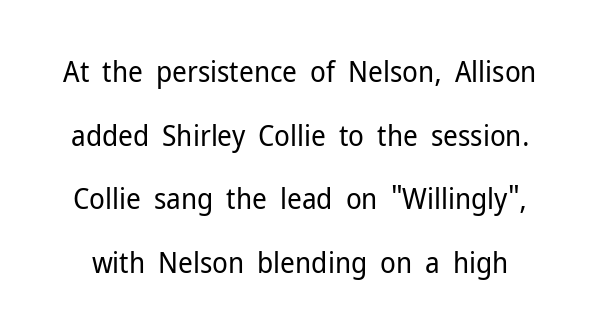
{"serif": "no", "italic": "no", "bold": "no", "weight": "regular", "width": "normal", "stroke_contrast": "low", "x_height": "medium", "monospaced": "no", "underline": "no", "line_spacing": "loose", "line_spacing_ratio": 2.19, "letter_spacing": "normal", "letter_spacing_em": 0.0, "glyph_px": 29}
